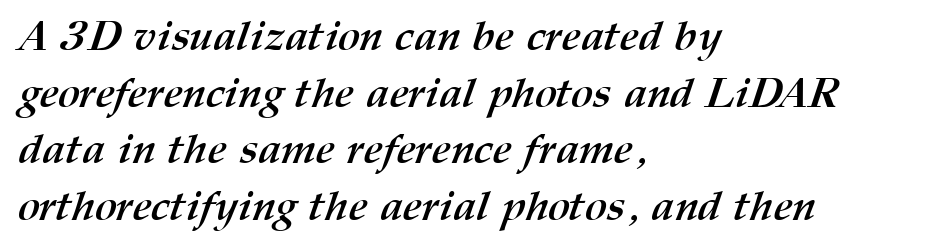
The image shows 42 px semibold type; set left-aligned, normal line spacing (1.35x), normal letter spacing, not underlined; medium stroke contrast and a medium x-height.
